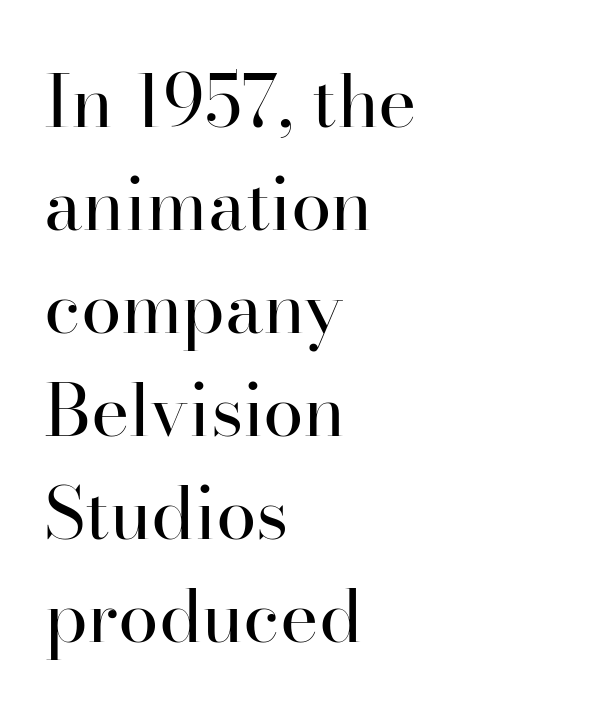
Check under the words: just untouched page. The compositor pushed each line to the left boundary. Tracking here is standard; glyphs follow each other at the usual distance. Letterform terminals end in serifs throughout the passage.
